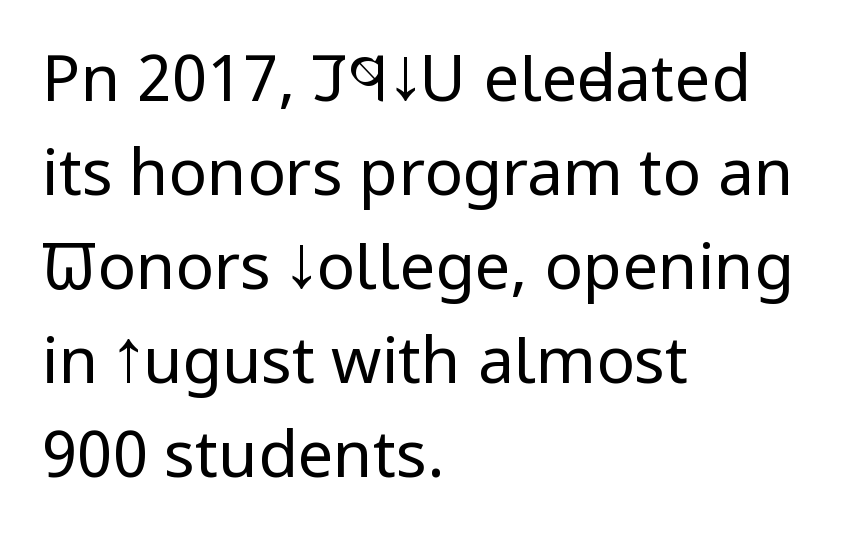
Q: Is the text bold? A: No.
Q: Is the text italic (slanted)? A: No, it is upright.
Q: Is the typeface a serif or a sans-serif typeface? A: Sans-serif.
Q: Is the text underlined? A: No.
Q: How is the paragraph aligned? A: Left-aligned.
Q: Is the spacing between letters normal or unusually wide? A: Normal.
Q: Is the spacing between lines tight, normal or loose? A: Normal.
Q: Width (condensed, normal, or wide)? A: Condensed.
Q: Stroke contrast? A: Low.
Q: x-height? A: Large.
Q: Monospaced? A: No.
